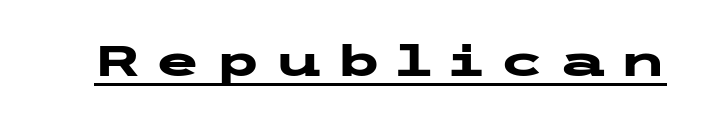
Q: Is the text bold? A: Yes.
Q: Is the text italic (slanted)? A: No, it is upright.
Q: Is the typeface a serif or a sans-serif typeface? A: Sans-serif.
Q: Is the text underlined? A: Yes.
Q: Is the spacing between letters normal or unusually wide? A: Unusually wide.
Q: Width (condensed, normal, or wide)? A: Wide.
Q: Stroke contrast? A: Low.
Q: x-height? A: Medium.
